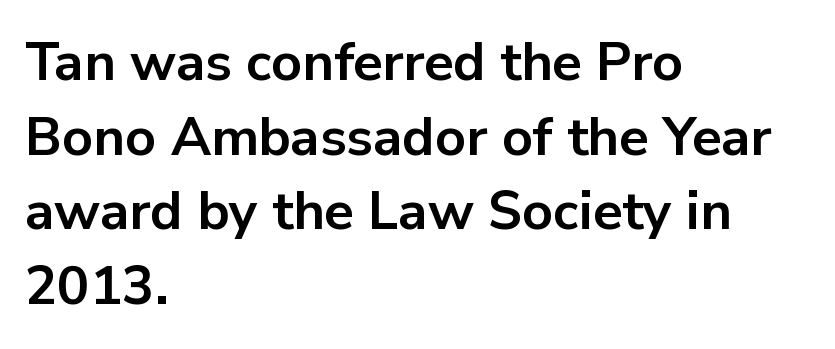
{"serif": "no", "italic": "no", "bold": "yes", "weight": "bold", "width": "normal", "stroke_contrast": "low", "x_height": "medium", "monospaced": "no", "underline": "no", "align": "left", "line_spacing": "normal", "line_spacing_ratio": 1.38, "letter_spacing": "normal", "letter_spacing_em": 0.0, "glyph_px": 54}
